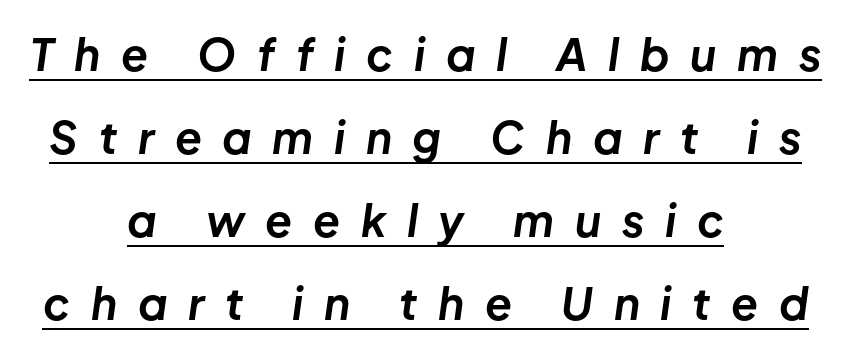
Q: Is the text bold? A: Yes.
Q: Is the text italic (slanted)? A: Yes, it leans right by about 8 degrees.
Q: Is the text underlined? A: Yes.
Q: How is the paragraph aligned? A: Centered.
Q: Is the spacing between letters normal or unusually wide? A: Unusually wide.
Q: Width (condensed, normal, or wide)? A: Normal.
Q: Stroke contrast? A: Low.
Q: x-height? A: Medium.
Q: Monospaced? A: No.
